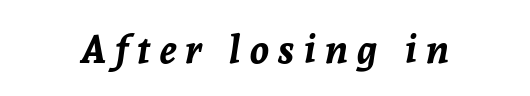
Rendered with sloped, italic letterforms. The tracking reads as deliberately expanded to a designer's eye. Spacing verdict: proportional, widths tailored to each character. Heft: maximum for text — a bold. Descenders hang freely into open space.
